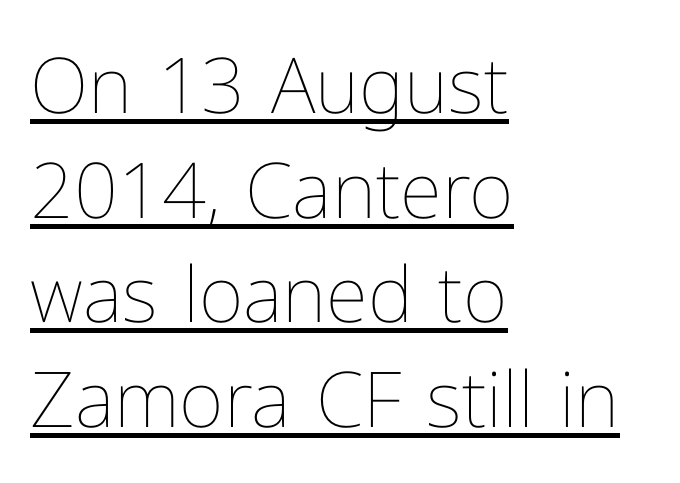
{"italic": "no", "bold": "no", "weight": "thin", "width": "normal", "stroke_contrast": "low", "x_height": "medium", "monospaced": "no", "underline": "yes", "align": "left", "line_spacing": "normal", "line_spacing_ratio": 1.36, "letter_spacing": "normal", "letter_spacing_em": 0.0, "glyph_px": 77}
